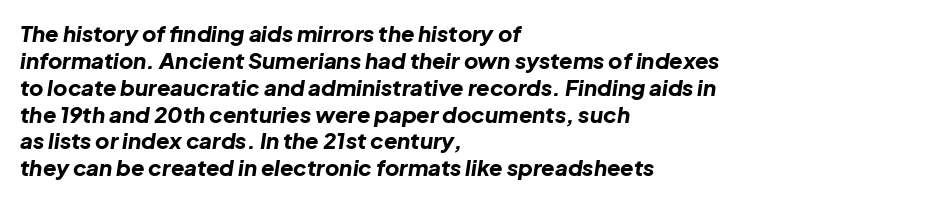
{"italic": "yes", "lean": "right", "slant_degrees": 8, "bold": "yes", "underline": "no", "align": "left", "line_spacing_ratio": 1.22, "letter_spacing": "normal", "letter_spacing_em": 0.0, "glyph_px": 22}
